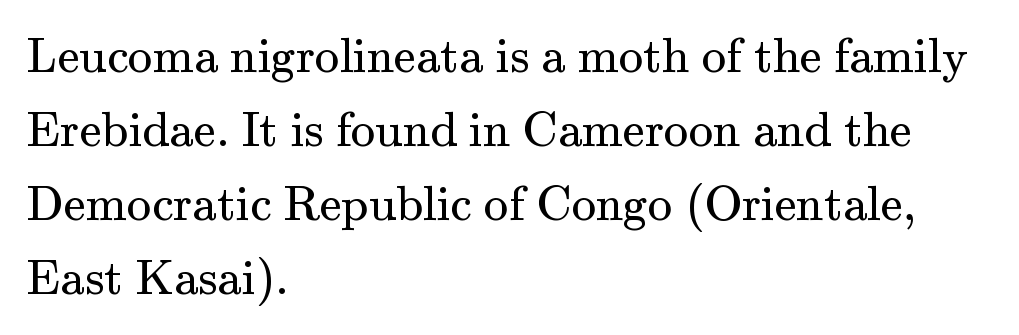
Q: Is the text bold? A: No.
Q: Is the text italic (slanted)? A: No, it is upright.
Q: Is the typeface a serif or a sans-serif typeface? A: Serif.
Q: Is the text underlined? A: No.
Q: How is the paragraph aligned? A: Left-aligned.
Q: Is the spacing between letters normal or unusually wide? A: Normal.
Q: Is the spacing between lines tight, normal or loose? A: Normal.
Q: Width (condensed, normal, or wide)? A: Normal.
Q: Stroke contrast? A: Medium.
Q: x-height? A: Small.
Q: Monospaced? A: No.
